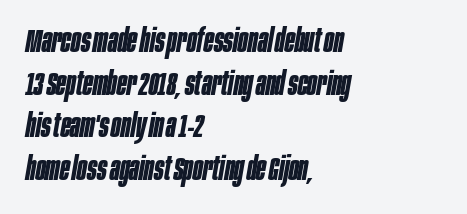
Each letter keeps its own natural width here, so spacing adapts to shape. Layout note: lines flush left. Between one letter and the next there's only the usual sliver of space. The rendering uses a moderate line-height, typical for paragraphs. The string is rendered with underlining switched off. Would a proofreader flag this as italicized? Yes.
